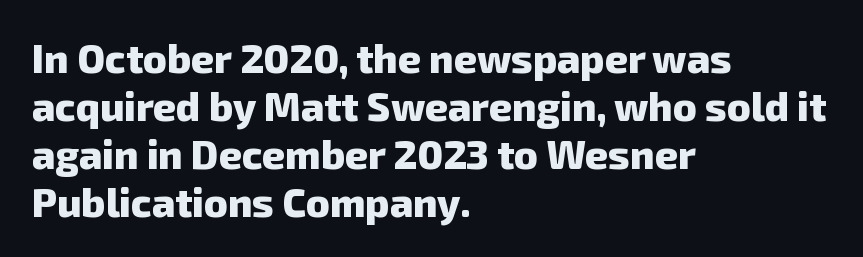
Q: Is the text bold? A: Yes.
Q: Is the typeface a serif or a sans-serif typeface? A: Sans-serif.
Q: Is the text underlined? A: No.
Q: How is the paragraph aligned? A: Left-aligned.
Q: Is the spacing between letters normal or unusually wide? A: Normal.
Q: Width (condensed, normal, or wide)? A: Normal.
Q: Stroke contrast? A: Low.
Q: x-height? A: Medium.
Q: Monospaced? A: No.
